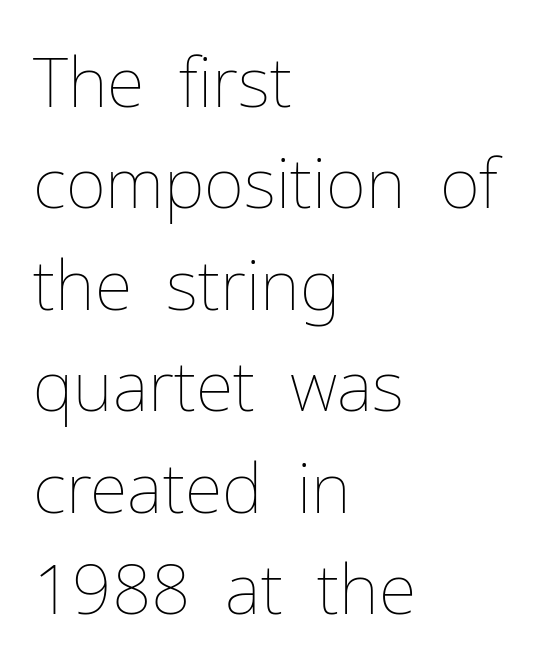
The image shows 69 px thin type, upright; set left-aligned, normal line spacing (1.47x), normal letter spacing, not underlined; low stroke contrast and a medium x-height.
